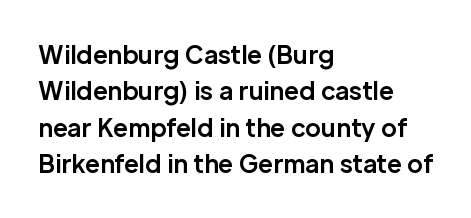
Q: Is the text bold? A: Yes.
Q: Is the text italic (slanted)? A: No, it is upright.
Q: Is the text underlined? A: No.
Q: How is the paragraph aligned? A: Left-aligned.
Q: Is the spacing between letters normal or unusually wide? A: Normal.
Q: Is the spacing between lines tight, normal or loose? A: Normal.
